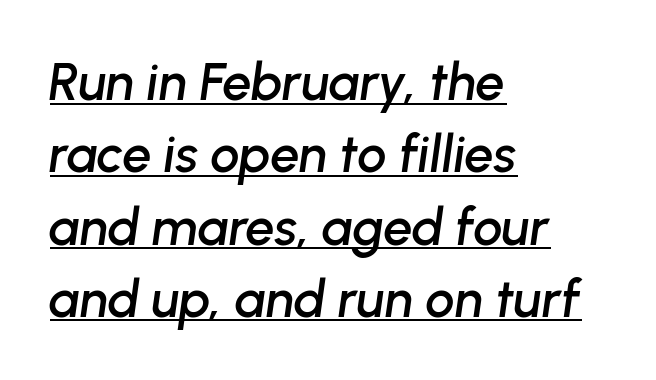
The image shows 52 px text type, italic (leaning right); set left-aligned, normal line spacing (1.39x), normal letter spacing, underlined; low stroke contrast and a medium x-height.
